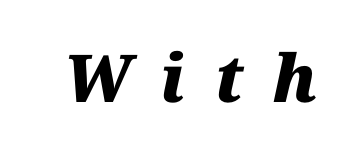
Students, this is bold: see how much ink each stroke carries. Glance below the letters and you will spot only blank space. The face used here is rendered with a markedly widened letterfit. The rendering uses natural spacing where letterforms have individual widths.
